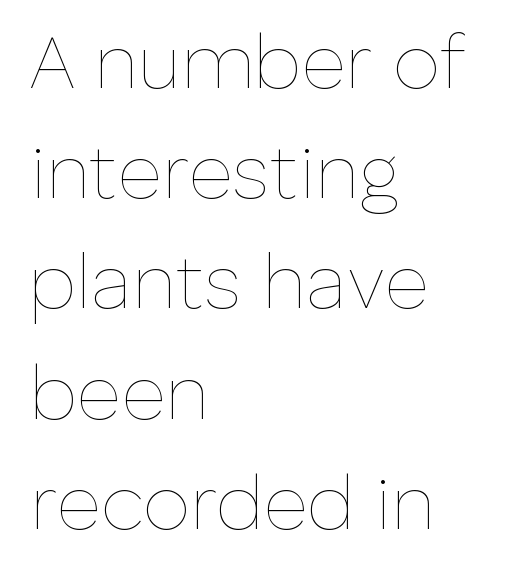
The rendering uses natural spacing where letterforms have individual widths. The foot of each line stays bare and open. Designer's note — italics off, roman on. Words appear dense and cohesive because spacing is normal.
